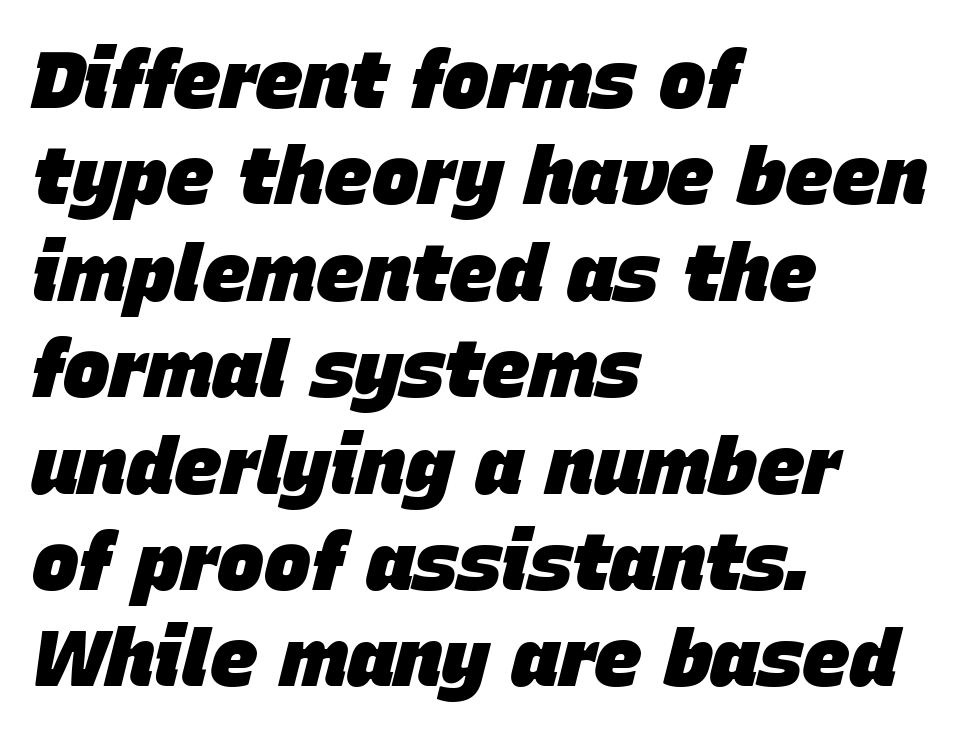
Descenders hang freely into open space. Do the characters align in a grid? No, the font is proportional. If you drew a line through each stem, it would be angled. Visually the block forms a straight wall on the left and a jagged coastline on the right.
